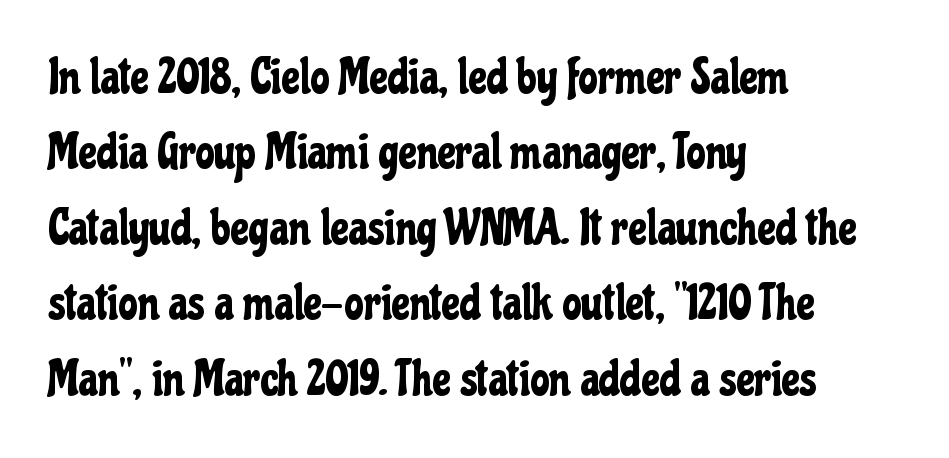
{"serif": "no", "italic": "no", "width": "condensed", "stroke_contrast": "low", "x_height": "medium", "monospaced": "no", "underline": "no", "align": "left", "line_spacing": "normal", "line_spacing_ratio": 1.54, "letter_spacing": "normal", "letter_spacing_em": 0.0, "glyph_px": 49}
